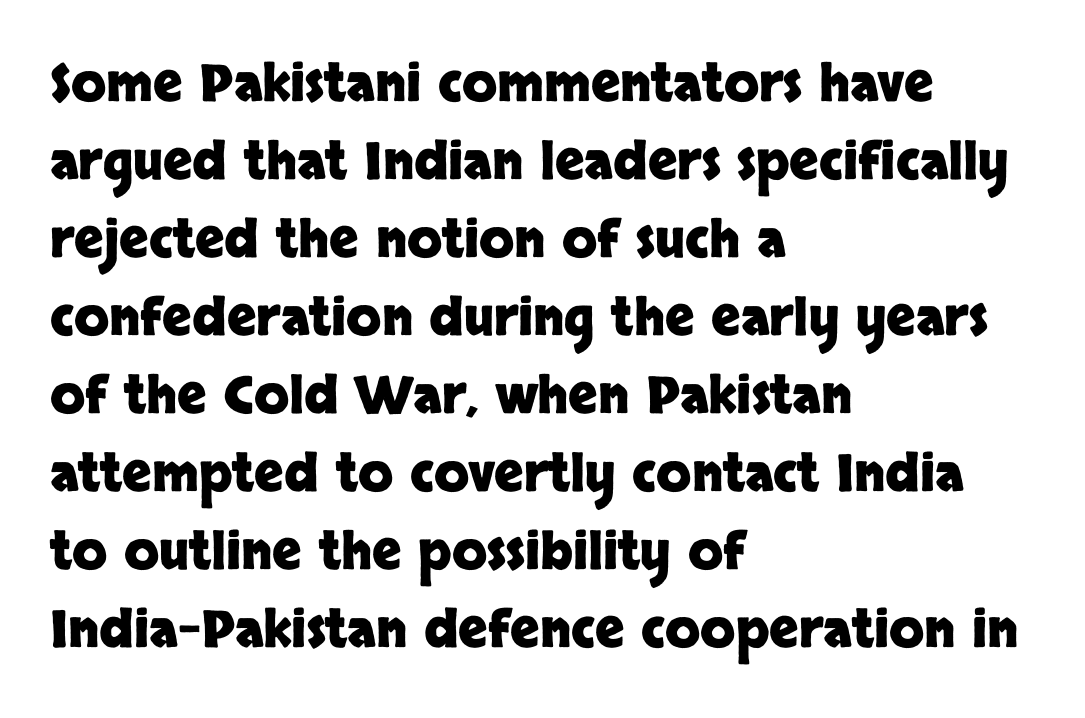
The image shows 51 px heavy sans-serif type, upright; set left-aligned, normal line spacing (1.53x), normal letter spacing, not underlined; low stroke contrast and a large x-height.
